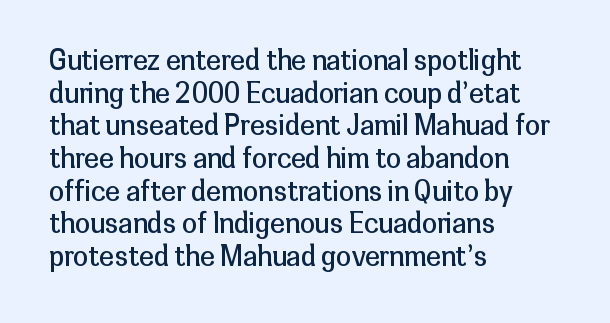
Q: Is the text bold? A: No.
Q: Is the text italic (slanted)? A: No, it is upright.
Q: Is the text underlined? A: No.
Q: How is the paragraph aligned? A: Left-aligned.
Q: Is the spacing between letters normal or unusually wide? A: Normal.
